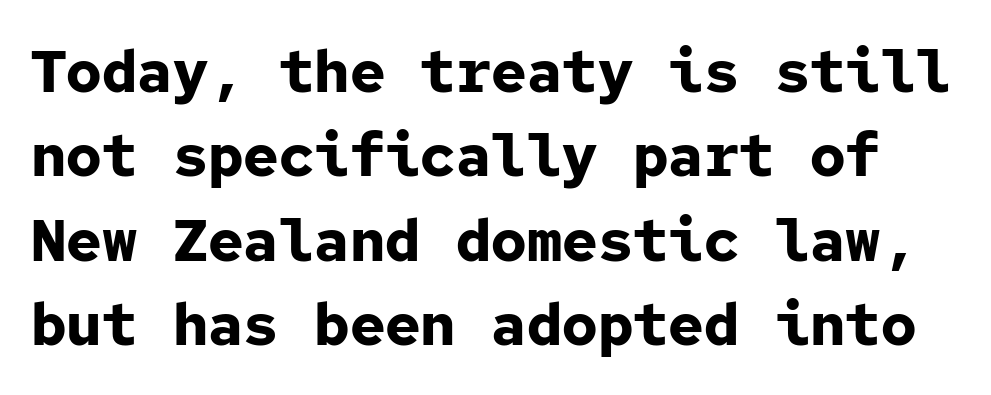
{"serif": "no", "italic": "no", "bold": "yes", "weight": "bold", "width": "normal", "stroke_contrast": "low", "x_height": "medium", "monospaced": "yes", "underline": "no", "line_spacing": "normal", "line_spacing_ratio": 1.43, "letter_spacing": "normal", "letter_spacing_em": 0.0, "glyph_px": 59}
